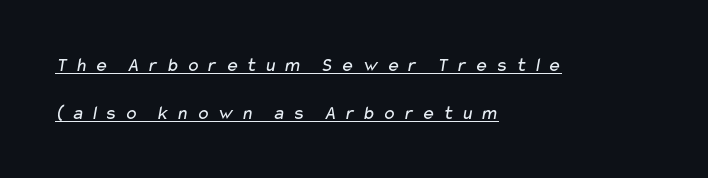
Does the leading feel generous? Absolutely, it's lavish. The paragraph shown leans on its left margin. The weight tops out at a normal text grade. Each word looks stretched out because of the extra space between its letters. This sample carries an underscore along the baseline area.
